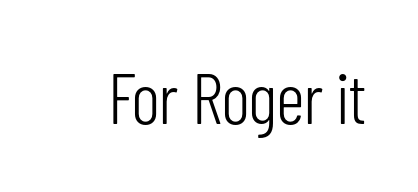
{"serif": "no", "italic": "no", "bold": "no", "weight": "light", "width": "condensed", "stroke_contrast": "low", "x_height": "medium", "monospaced": "no", "underline": "no", "letter_spacing": "normal", "letter_spacing_em": 0.0, "glyph_px": 71}
